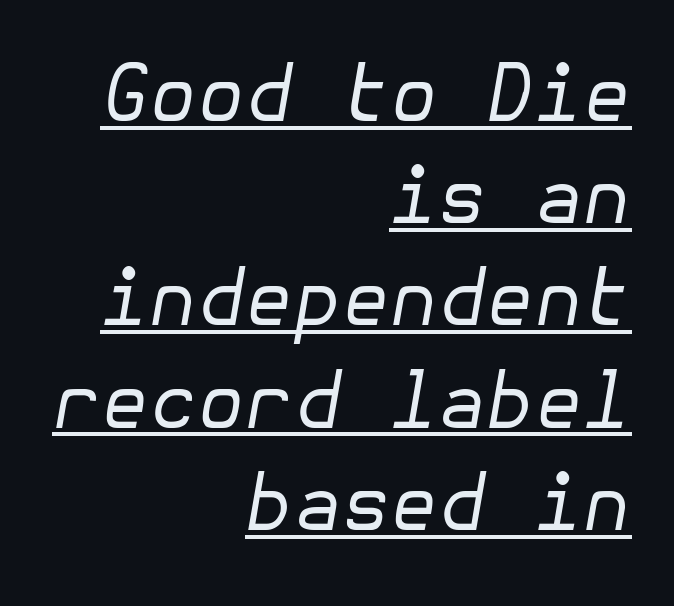
The image shows 78 px regular-weight type, italic (leaning right); set right-aligned, normal line spacing (1.31x), normal letter spacing, underlined; low stroke contrast and a medium x-height.
